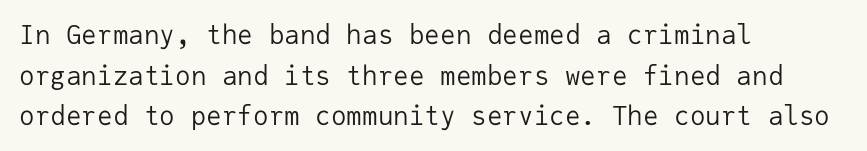
Q: Is the text bold? A: No.
Q: Is the text italic (slanted)? A: No, it is upright.
Q: Is the text underlined? A: No.
Q: How is the paragraph aligned? A: Left-aligned.
Q: Is the spacing between letters normal or unusually wide? A: Normal.
Q: Is the spacing between lines tight, normal or loose? A: Normal.
